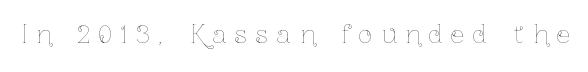
Q: Is the text bold? A: No.
Q: Is the text italic (slanted)? A: No, it is upright.
Q: Is the text underlined? A: No.
Q: Is the spacing between letters normal or unusually wide? A: Unusually wide.
